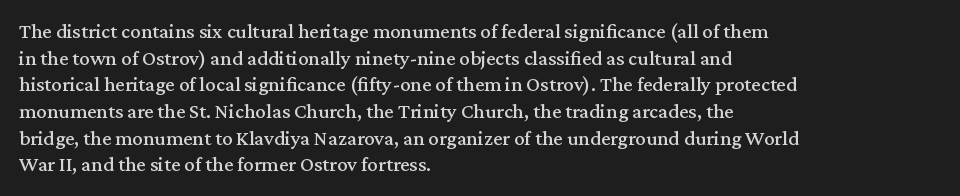
Successive baselines arrive at the customary interval. The space directly below the letters is spotless. The face used here is rendered with its standard letterfit. The rendering anchors every line to the left-hand side.
